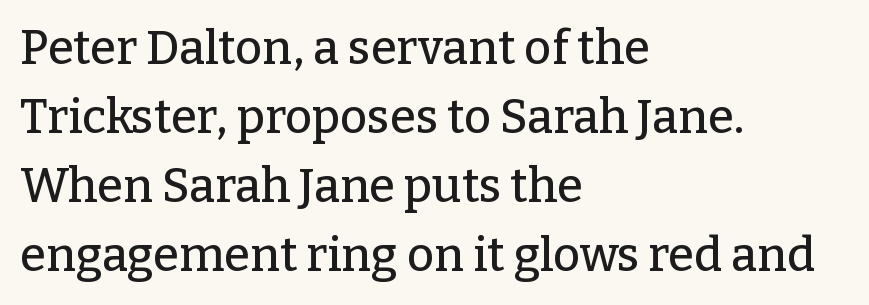
The image shows 47 px serif type, upright; set left-aligned, normal line spacing (1.47x), normal letter spacing, not underlined; low stroke contrast and a medium x-height.
